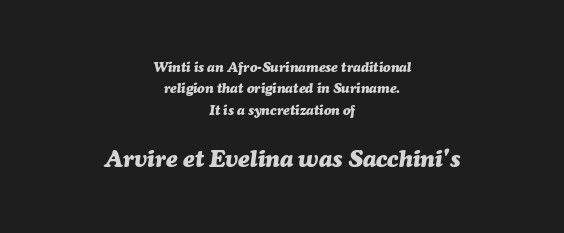
The image shows 24 px bold type, italic (leaning right); set centered, normal line spacing (1.53x), normal letter spacing, not underlined; the second (bottom) block is 1.71x larger.
